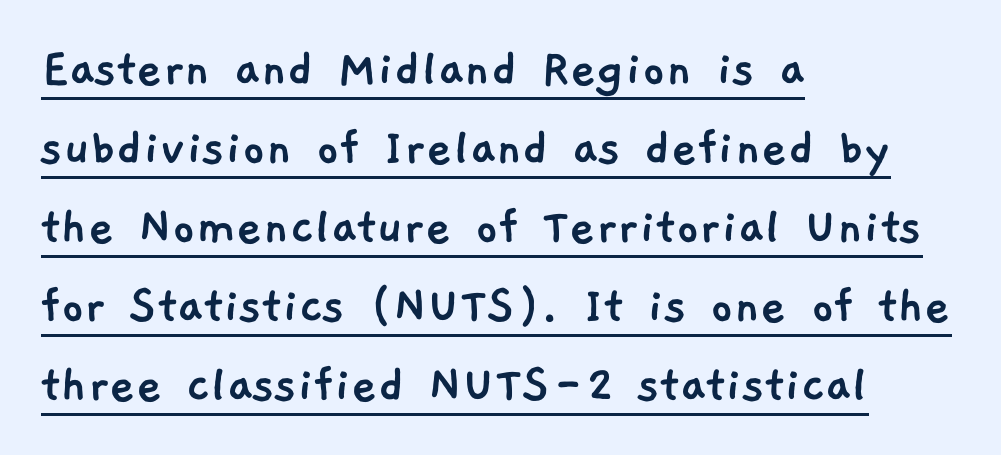
Q: Is the typeface a serif or a sans-serif typeface? A: Sans-serif.
Q: Is the text underlined? A: Yes.
Q: How is the paragraph aligned? A: Left-aligned.
Q: Is the spacing between letters normal or unusually wide? A: Normal.
Q: Is the spacing between lines tight, normal or loose? A: Normal.
Q: Width (condensed, normal, or wide)? A: Normal.
Q: Stroke contrast? A: Low.
Q: x-height? A: Medium.
Q: Monospaced? A: No.
